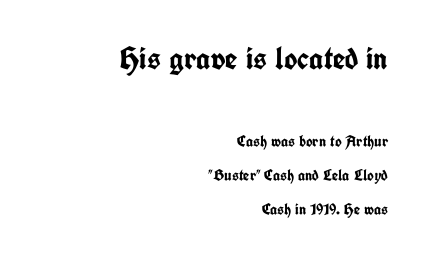
Q: Is the text bold? A: Yes.
Q: Is the text italic (slanted)? A: No, it is upright.
Q: Is the typeface a serif or a sans-serif typeface? A: Sans-serif.
Q: Is the text underlined? A: No.
Q: How is the paragraph aligned? A: Right-aligned.
Q: Is the spacing between letters normal or unusually wide? A: Normal.
Q: Is the spacing between lines tight, normal or loose? A: Loose.
Q: Which block of text is set in a larger size, the first (top) or the second (bottom)? A: The first (top) one.
Q: Width (condensed, normal, or wide)? A: Condensed.
Q: Stroke contrast? A: Low.
Q: x-height? A: Medium.
Q: Monospaced? A: No.
